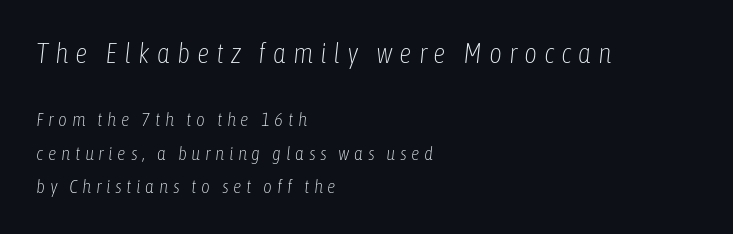
The image shows 28 px light, condensed type, italic (leaning right); set left-aligned, line spacing 1.75x, unusually wide letter spacing (+0.24 em), not underlined; the first (top) block is 1.47x larger; low stroke contrast and a medium x-height.
